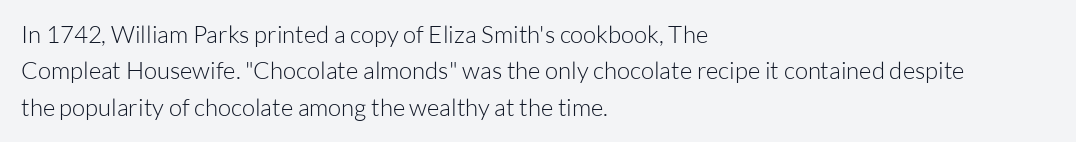
The foot of each line stays bare and open. These lines stack with their left ends in a neat column. Italic: no, the glyphs are upright roman. These lines sit exactly where default settings would place them.
